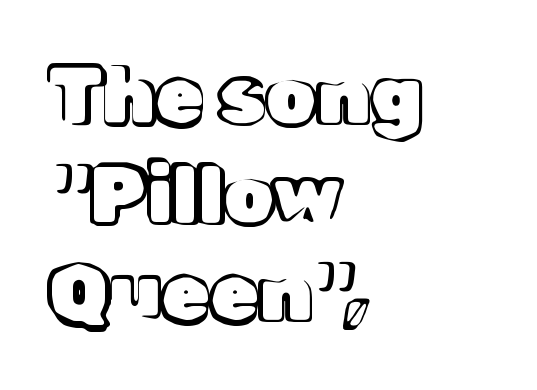
{"italic": "no", "width": "normal", "x_height": "medium", "monospaced": "no", "underline": "no", "align": "left", "line_spacing": "normal", "line_spacing_ratio": 1.25, "letter_spacing": "normal", "letter_spacing_em": 0.0, "glyph_px": 79}
